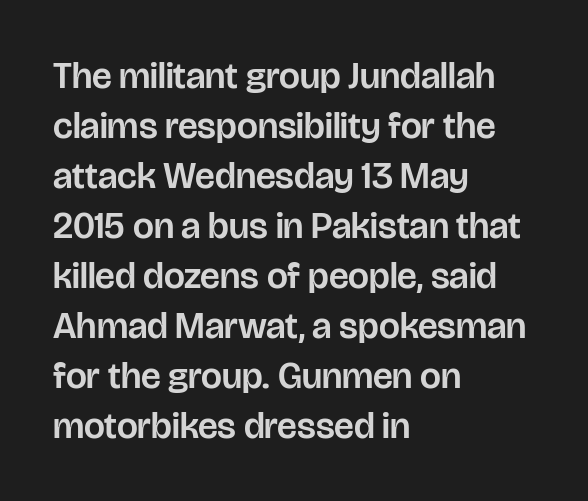
{"serif": "no", "italic": "no", "width": "normal", "stroke_contrast": "low", "x_height": "large", "monospaced": "no", "underline": "no", "align": "left", "line_spacing": "normal", "line_spacing_ratio": 1.35, "letter_spacing": "normal", "letter_spacing_em": 0.0, "glyph_px": 37}
